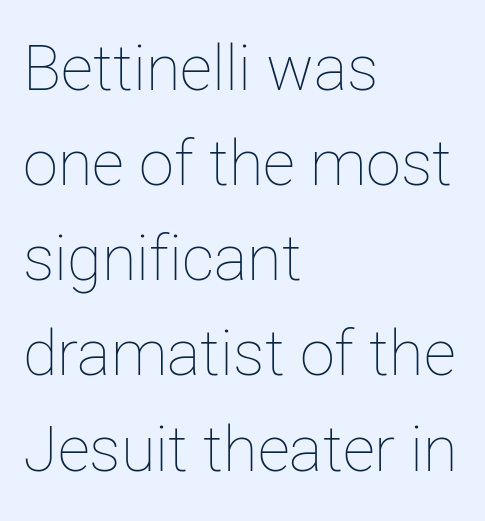
{"italic": "no", "bold": "no", "weight": "thin", "width": "normal", "stroke_contrast": "low", "x_height": "medium", "monospaced": "no", "underline": "no", "align": "left", "line_spacing": "normal", "line_spacing_ratio": 1.51, "letter_spacing": "normal", "letter_spacing_em": 0.0, "glyph_px": 63}
